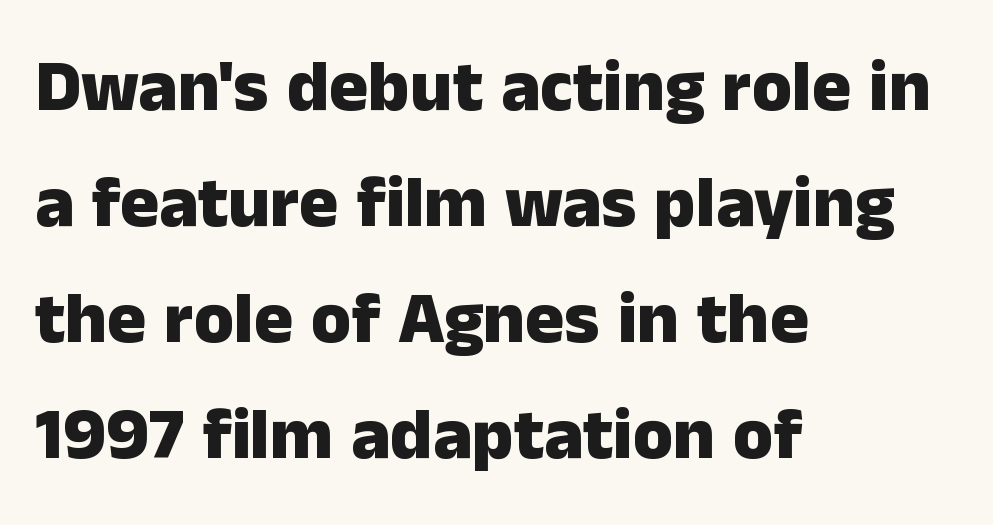
The image shows 73 px heavy sans-serif type, upright; set left-aligned, normal line spacing (1.59x), normal letter spacing, not underlined; low stroke contrast and a medium x-height.
